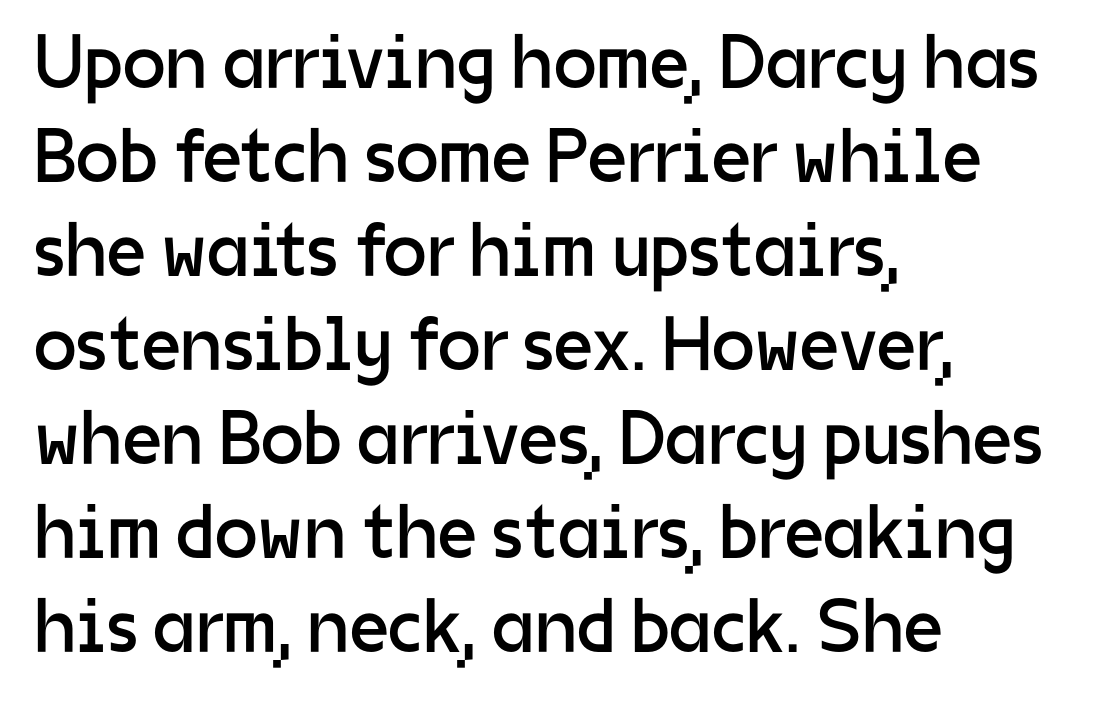
Q: Is the text bold? A: No.
Q: Is the text italic (slanted)? A: No, it is upright.
Q: Is the typeface a serif or a sans-serif typeface? A: Sans-serif.
Q: Is the text underlined? A: No.
Q: How is the paragraph aligned? A: Left-aligned.
Q: Is the spacing between letters normal or unusually wide? A: Normal.
Q: Width (condensed, normal, or wide)? A: Normal.
Q: Stroke contrast? A: Low.
Q: x-height? A: Medium.
Q: Monospaced? A: No.
